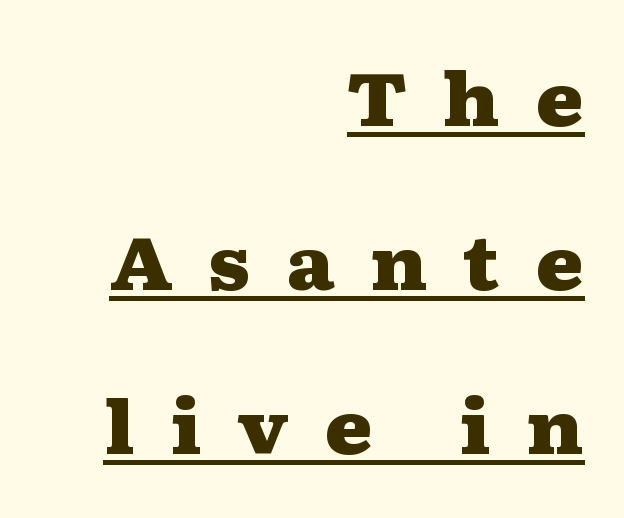
Q: Is the text bold? A: Yes.
Q: Is the text italic (slanted)? A: No, it is upright.
Q: Is the typeface a serif or a sans-serif typeface? A: Serif.
Q: Is the text underlined? A: Yes.
Q: How is the paragraph aligned? A: Right-aligned.
Q: Is the spacing between letters normal or unusually wide? A: Unusually wide.
Q: Is the spacing between lines tight, normal or loose? A: Loose.
Q: Width (condensed, normal, or wide)? A: Wide.
Q: Stroke contrast? A: Medium.
Q: x-height? A: Medium.
Q: Monospaced? A: No.
